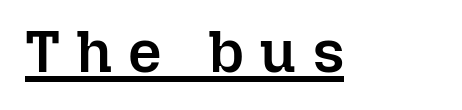
In terms of posture, this sample is upright. Is this a fixed-width face? No — the glyphs have proportional, varying widths. There is plenty of visible air inserted between adjacent glyphs. Summary of weight: moderately heavy, a semibold. The lettering is marked with a stroke running underneath it.
